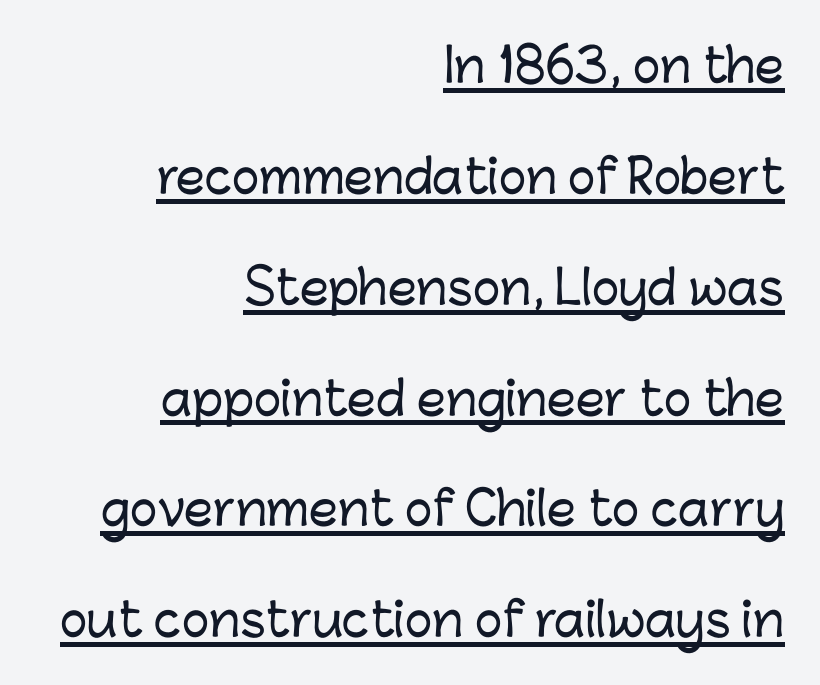
Q: Is the text italic (slanted)? A: No, it is upright.
Q: Is the typeface a serif or a sans-serif typeface? A: Sans-serif.
Q: Is the text underlined? A: Yes.
Q: How is the paragraph aligned? A: Right-aligned.
Q: Is the spacing between letters normal or unusually wide? A: Normal.
Q: Is the spacing between lines tight, normal or loose? A: Loose.
Q: Width (condensed, normal, or wide)? A: Normal.
Q: Stroke contrast? A: Low.
Q: x-height? A: Medium.
Q: Monospaced? A: No.
